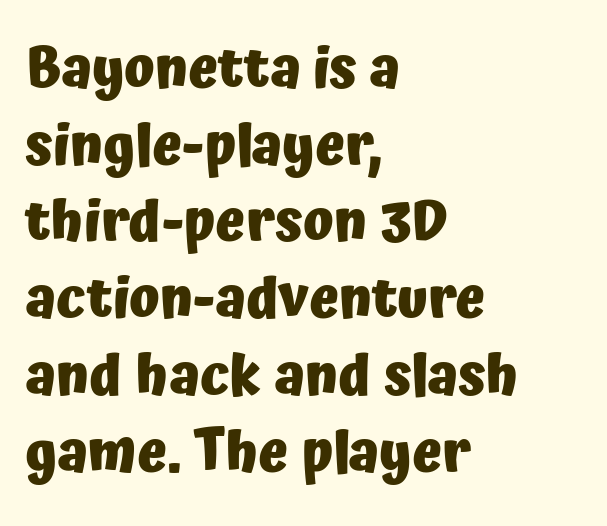
Q: Is the text bold? A: Yes.
Q: Is the text italic (slanted)? A: No, it is upright.
Q: Is the typeface a serif or a sans-serif typeface? A: Sans-serif.
Q: Is the text underlined? A: No.
Q: How is the paragraph aligned? A: Left-aligned.
Q: Is the spacing between letters normal or unusually wide? A: Normal.
Q: Is the spacing between lines tight, normal or loose? A: Normal.
Q: Width (condensed, normal, or wide)? A: Normal.
Q: Stroke contrast? A: Low.
Q: x-height? A: Medium.
Q: Monospaced? A: No.
